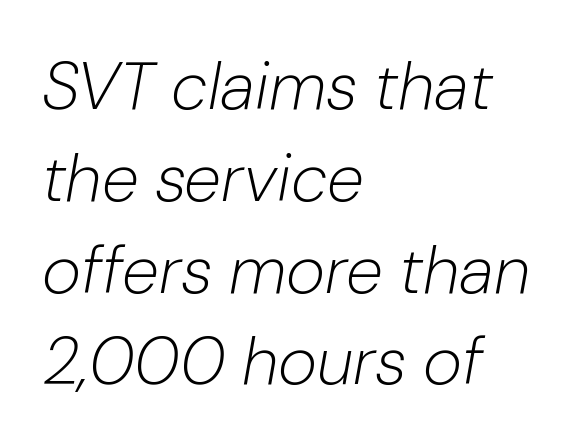
This is not heavy type; no bold has been used. Is there much room between lines? A standard amount, neither cramped nor airy. Italic? Definitely — the glyphs are oblique. What stands out about the letter spacing? Nothing — it is the standard amount. Is this a fixed-width face? No — the glyphs have proportional, varying widths. Decoration check: the copy has no underline.
